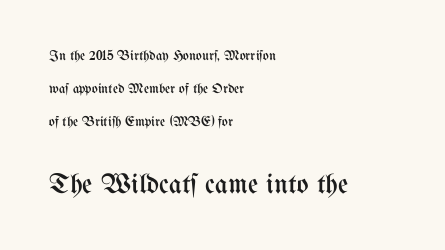
Q: Is the text bold? A: No.
Q: Is the text italic (slanted)? A: No, it is upright.
Q: Is the text underlined? A: No.
Q: How is the paragraph aligned? A: Left-aligned.
Q: Is the spacing between letters normal or unusually wide? A: Normal.
Q: Is the spacing between lines tight, normal or loose? A: Loose.
Q: Which block of text is set in a larger size, the first (top) or the second (bottom)? A: The second (bottom) one.
Q: Width (condensed, normal, or wide)? A: Condensed.
Q: Stroke contrast? A: Medium.
Q: x-height? A: Medium.
Q: Monospaced? A: No.
